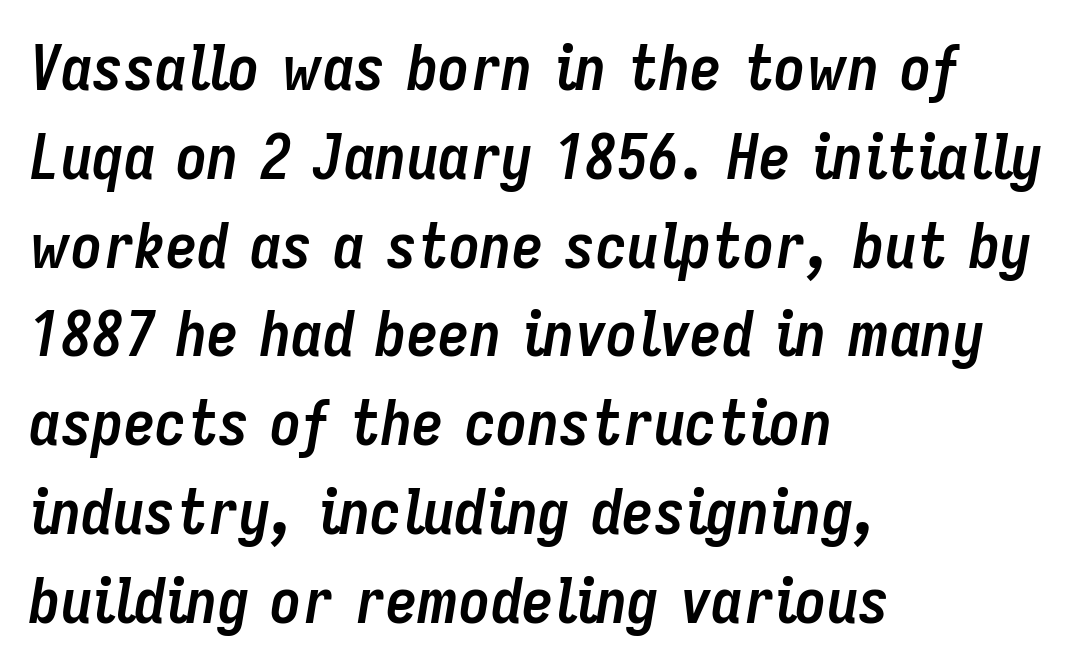
The image shows 63 px semibold, condensed type, italic (leaning right); set left-aligned, normal line spacing (1.41x), normal letter spacing, not underlined; low stroke contrast and a medium x-height.
